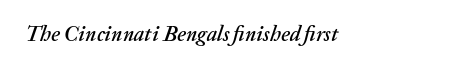
The letterforms sit shoulder to shoulder at normal distance. The zone under the glyphs is completely vacant. An italicized treatment has been applied to the whole sample.
